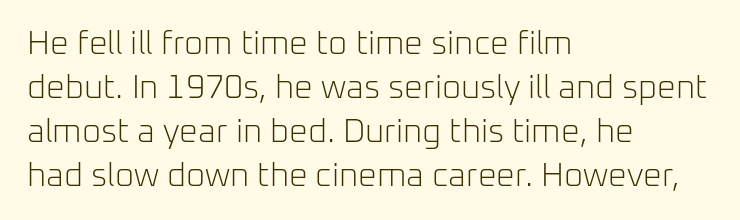
A typesetter would call this proportional, since set widths differ per character. Rule under the text: the space is simply empty. Line starts are locked; line ends wander. Nope, not italic — everything's standing straight. Nobody touched the tracking dial on this one. Nothing heavy about these letters — not bold at all.
